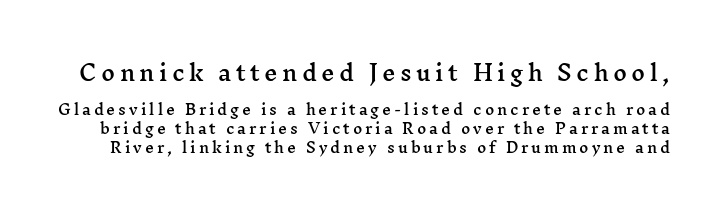
Size contrast runs from large at the top to small at the bottom. How are the letters spaced? Widely, with obvious added tracking. Upright lettering throughout. The passage shown is not underscored anywhere. Vertical spacing — default.
